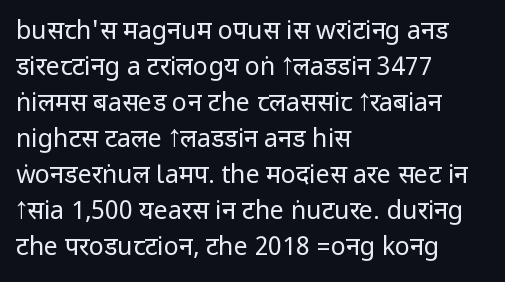
{"italic": "no", "bold": "no", "underline": "no", "align": "left", "line_spacing": "normal", "line_spacing_ratio": 1.44, "letter_spacing": "normal", "letter_spacing_em": 0.0, "glyph_px": 25}
